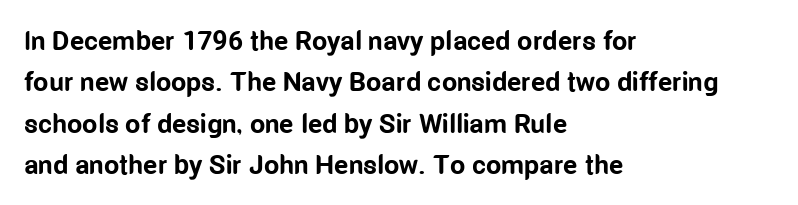
The image shows 27 px bold type, upright; set left-aligned, normal line spacing (1.53x), normal letter spacing, not underlined.
